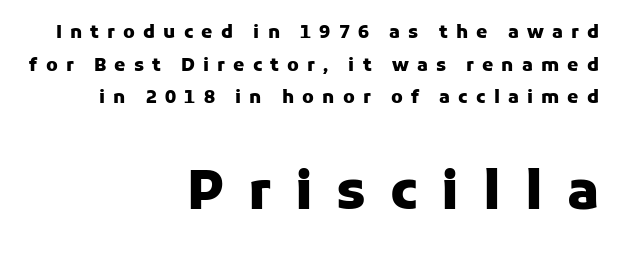
Q: Is the text bold? A: Yes.
Q: Is the text italic (slanted)? A: No, it is upright.
Q: Is the typeface a serif or a sans-serif typeface? A: Sans-serif.
Q: Is the text underlined? A: No.
Q: How is the paragraph aligned? A: Right-aligned.
Q: Is the spacing between letters normal or unusually wide? A: Unusually wide.
Q: Which block of text is set in a larger size, the first (top) or the second (bottom)? A: The second (bottom) one.
Q: Width (condensed, normal, or wide)? A: Normal.
Q: Stroke contrast? A: Low.
Q: x-height? A: Medium.
Q: Monospaced? A: No.
